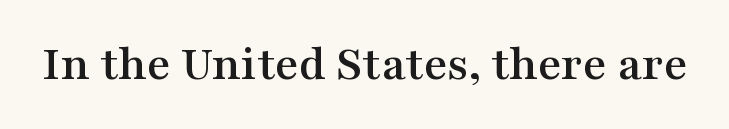
Q: Is the text italic (slanted)? A: No, it is upright.
Q: Is the typeface a serif or a sans-serif typeface? A: Serif.
Q: Is the text underlined? A: No.
Q: Is the spacing between letters normal or unusually wide? A: Normal.
Q: Width (condensed, normal, or wide)? A: Wide.
Q: Stroke contrast? A: Medium.
Q: x-height? A: Medium.
Q: Monospaced? A: No.
